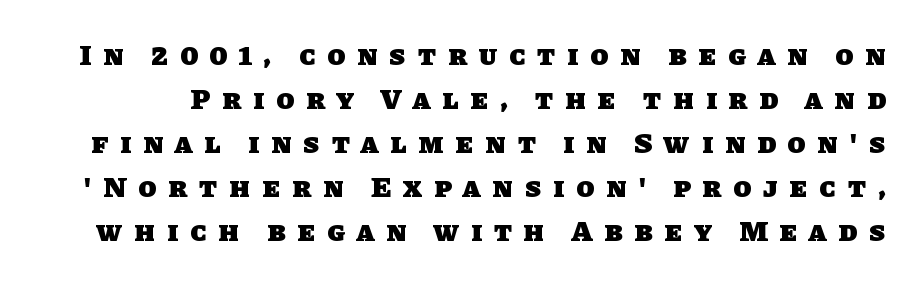
The image shows 29 px heavy sans-serif type; set normal line spacing (1.52x), unusually wide letter spacing (+0.42 em), not underlined; low stroke contrast and a large x-height.
